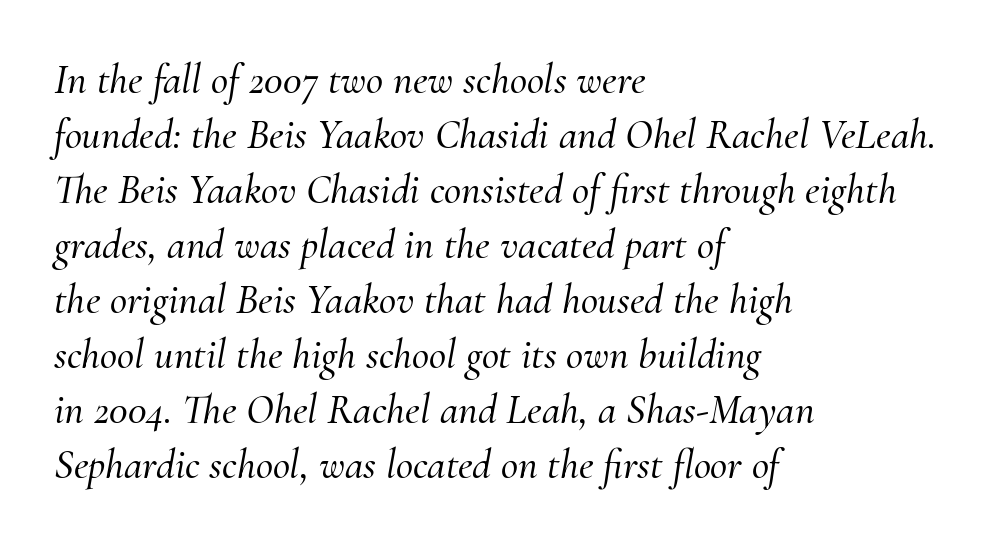
The image shows 42 px serif type, italic (leaning right); set left-aligned, normal line spacing (1.31x), normal letter spacing, not underlined; medium stroke contrast and a small x-height.
